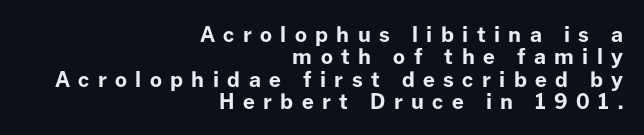
The image shows 21 px bold type, upright; set right-aligned, tight line spacing (1.06x), unusually wide letter spacing (+0.4 em), not underlined.
